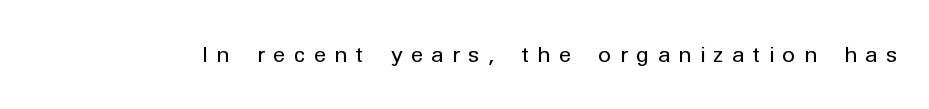
Only glyphs here, with clear space below each row. No extra ink here — the face is not bold. Letter spacing: wide. The typography opts for an upright posture over an oblique one.
